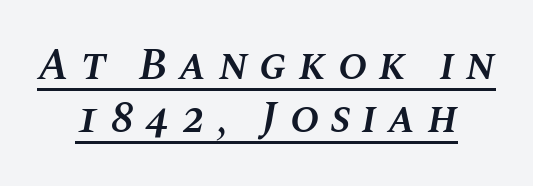
{"italic": "yes", "lean": "right", "slant_degrees": 10, "bold": "semi", "weight": "semibold", "width": "normal", "stroke_contrast": "medium", "x_height": "large", "monospaced": "no", "underline": "yes", "align": "center", "line_spacing_ratio": 1.21, "letter_spacing": "wide", "letter_spacing_em": 0.26, "glyph_px": 44}
